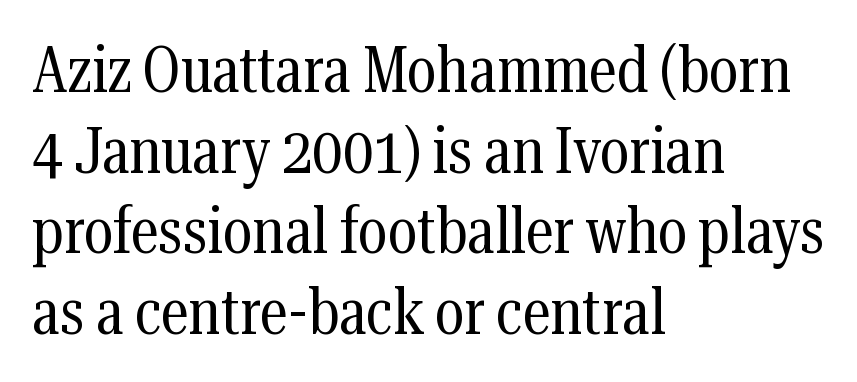
The image shows 64 px regular-weight, condensed serif type, upright; set left-aligned, normal line spacing (1.26x), normal letter spacing, not underlined; medium stroke contrast and a medium x-height.
